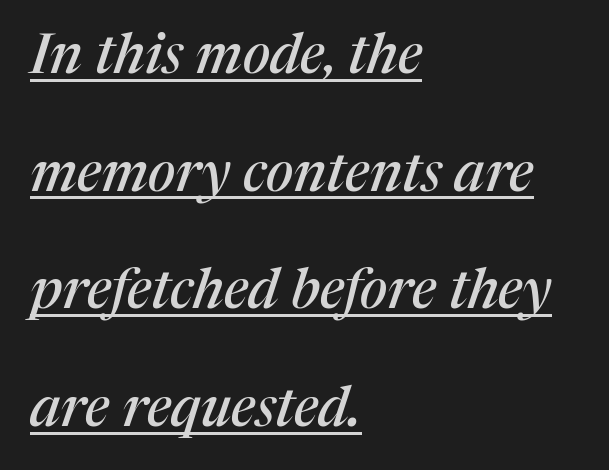
The image shows 56 px serif type, italic (leaning right); set left-aligned, loose line spacing (2.1x), normal letter spacing, underlined; medium stroke contrast and a medium x-height.
